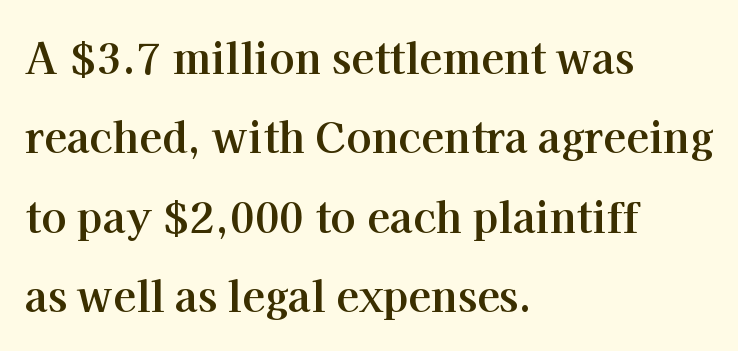
Visually the block forms a straight wall on the left and a jagged coastline on the right. Each letter's strokes conclude with small projecting serifs. Strong, thick strokes mark this as bold type. These lines are rendered in a variable-pitch font. Bare-footed words on every line. The type sits square on the baseline with zero lean.
